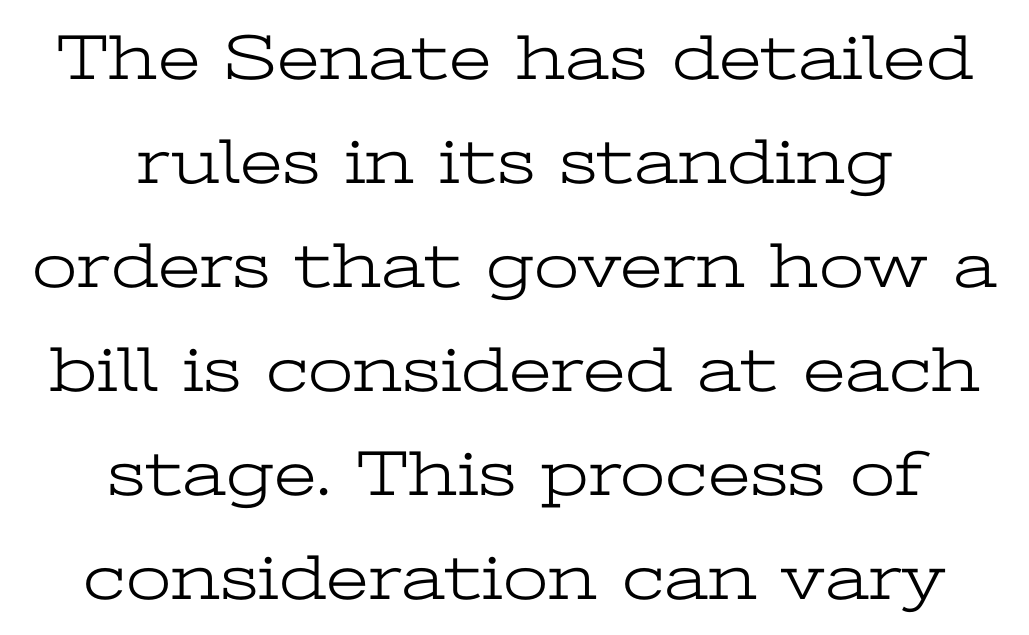
Horizontal alignment here is central, giving a formal, balanced look. Unmarked baselines from the first word to the last. Stroke mass is kept to a normal reading level or below. Every character sits straight up, as roman type does. Spacing verdict: proportional, widths tailored to each character.
